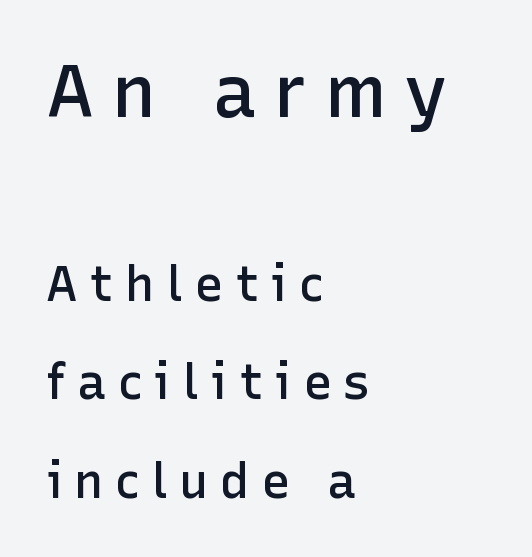
Q: Is the text bold? A: Semi-bold.
Q: Is the text italic (slanted)? A: No, it is upright.
Q: Is the typeface a serif or a sans-serif typeface? A: Sans-serif.
Q: Is the text underlined? A: No.
Q: How is the paragraph aligned? A: Left-aligned.
Q: Is the spacing between letters normal or unusually wide? A: Unusually wide.
Q: Is the spacing between lines tight, normal or loose? A: Loose.
Q: Which block of text is set in a larger size, the first (top) or the second (bottom)? A: The first (top) one.
Q: Width (condensed, normal, or wide)? A: Normal.
Q: Stroke contrast? A: Low.
Q: x-height? A: Medium.
Q: Monospaced? A: No.
